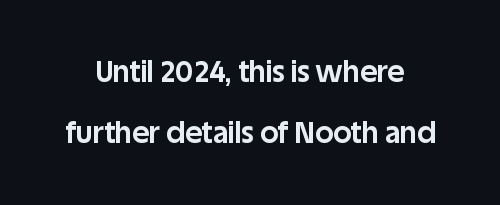
When letters stand straight like this, we call the style roman or upright. On the weight axis this lands at bold, roughly 700. The string is rendered with underlining switched off. The face used here is rendered with its standard letterfit. The rendering uses natural spacing where letterforms have individual widths. Reading down the column, the eye jumps a long way to each next line.
